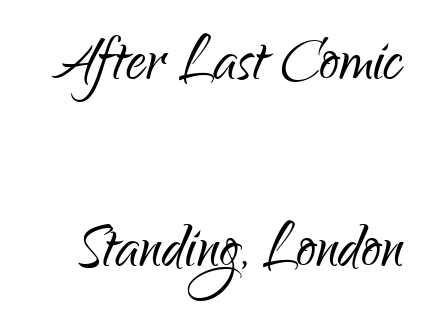
The image shows 77 px light, condensed sans-serif type; set loose line spacing (2.43x), normal letter spacing, not underlined; low stroke contrast and a small x-height.
